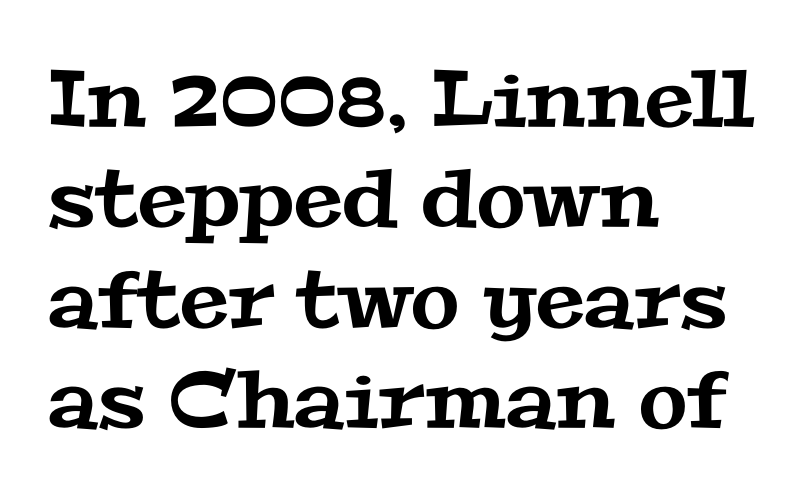
In terms of letterspacing, this is plain default setting. The passage is arranged the way most books set body copy — flush left. Notice how descenders clear the ascenders below comfortably — that's standard leading. The type family on display is of the serif kind.
